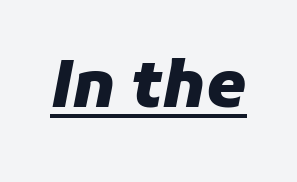
Q: Is the text bold? A: Yes.
Q: Is the text italic (slanted)? A: Yes, it leans right by about 11 degrees.
Q: Is the text underlined? A: Yes.
Q: Is the spacing between letters normal or unusually wide? A: Normal.
Q: Width (condensed, normal, or wide)? A: Normal.
Q: Stroke contrast? A: Low.
Q: x-height? A: Medium.
Q: Monospaced? A: No.
